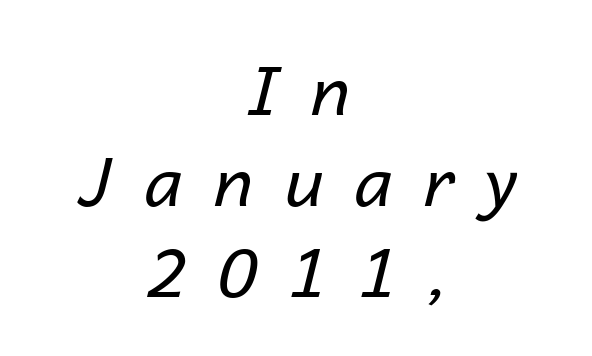
The image shows 68 px regular-weight type, italic (leaning right); set centered, normal line spacing (1.34x), unusually wide letter spacing (+0.46 em), not underlined; low stroke contrast and a medium x-height.
